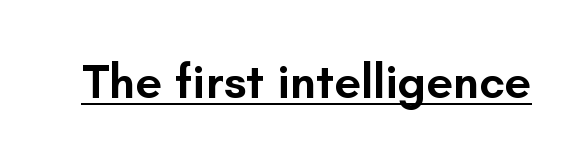
The image shows 48 px semibold sans-serif type, upright; set normal letter spacing, underlined; low stroke contrast and a small x-height.
